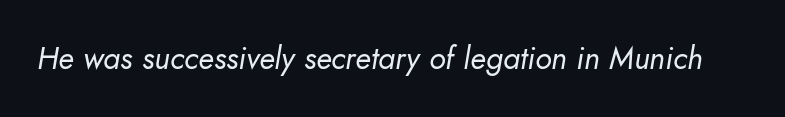
{"italic": "yes", "lean": "right", "slant_degrees": 10, "bold": "no", "weight": "regular", "width": "normal", "stroke_contrast": "low", "x_height": "small", "monospaced": "no", "underline": "no", "letter_spacing": "normal", "letter_spacing_em": 0.0, "glyph_px": 31}
